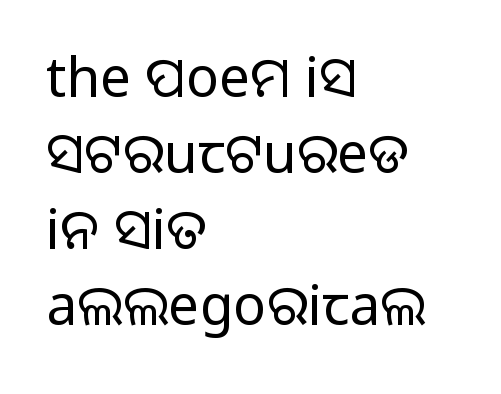
The tracking reads as untouched default to a designer's eye. A roman cut, with each character standing at attention. Check the space under the baseline: it is left empty. The rendering anchors every line to the left-hand side. Baseline-to-baseline distance is the conventional proportion of letter height. Examine the stroke ends and you'll find no serifs.
